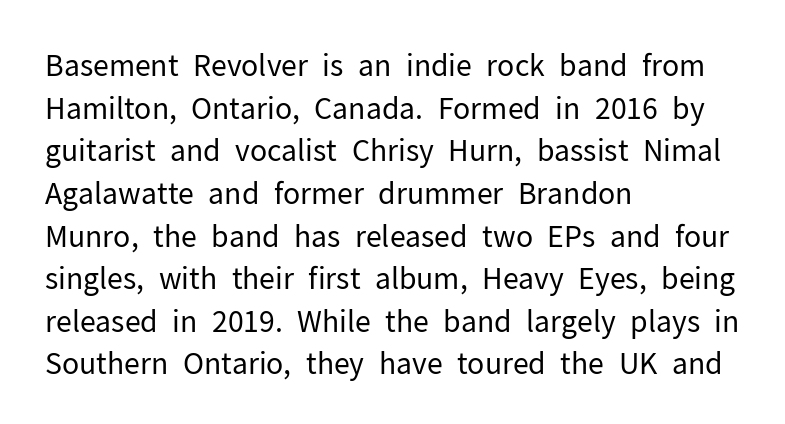
Q: Is the text bold? A: No.
Q: Is the text italic (slanted)? A: No, it is upright.
Q: Is the typeface a serif or a sans-serif typeface? A: Sans-serif.
Q: Is the text underlined? A: No.
Q: How is the paragraph aligned? A: Left-aligned.
Q: Is the spacing between letters normal or unusually wide? A: Normal.
Q: Is the spacing between lines tight, normal or loose? A: Normal.
Q: Width (condensed, normal, or wide)? A: Normal.
Q: Stroke contrast? A: Low.
Q: x-height? A: Medium.
Q: Monospaced? A: No.
